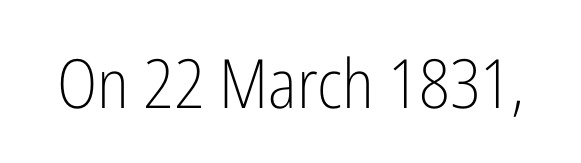
Q: Is the text bold? A: No.
Q: Is the text italic (slanted)? A: No, it is upright.
Q: Is the typeface a serif or a sans-serif typeface? A: Sans-serif.
Q: Is the text underlined? A: No.
Q: Is the spacing between letters normal or unusually wide? A: Normal.
Q: Width (condensed, normal, or wide)? A: Condensed.
Q: Stroke contrast? A: Low.
Q: x-height? A: Medium.
Q: Monospaced? A: No.
